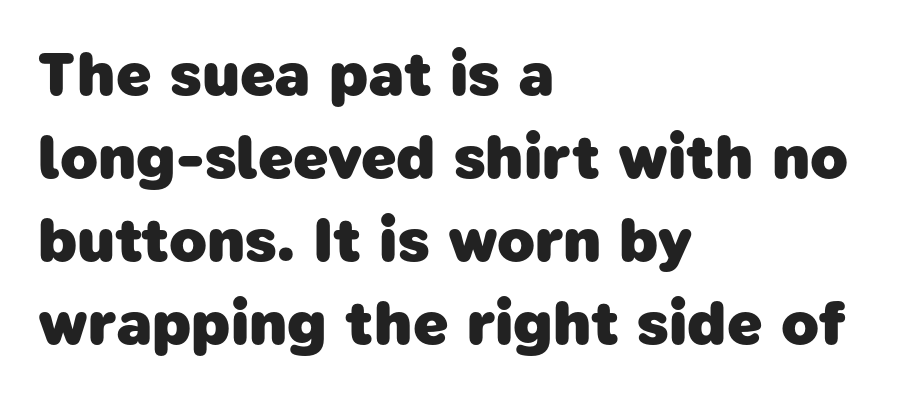
The image shows 62 px heavy sans-serif type; set left-aligned, normal line spacing (1.34x), normal letter spacing, not underlined; low stroke contrast and a medium x-height.
